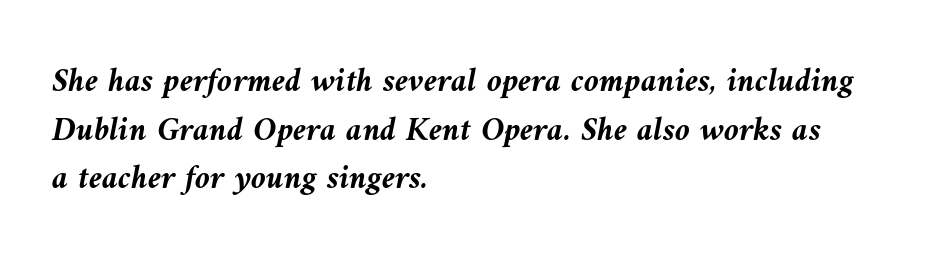
Horizontal alignment here is leftward, the default for most running prose. The space directly below the letters is spotless. A typesetter would call this leading conventional body-copy spacing. The passage shown is typed in a proportional face where columns would drift.
